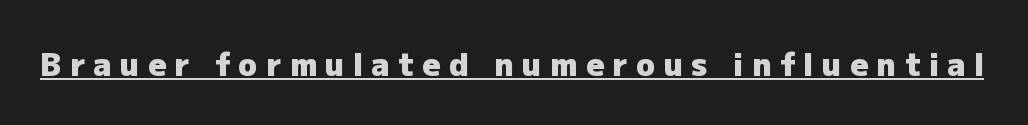
{"serif": "no", "italic": "no", "bold": "yes", "weight": "heavy", "width": "normal", "stroke_contrast": "low", "x_height": "medium", "monospaced": "no", "underline": "yes", "letter_spacing": "wide", "letter_spacing_em": 0.28, "glyph_px": 31}
